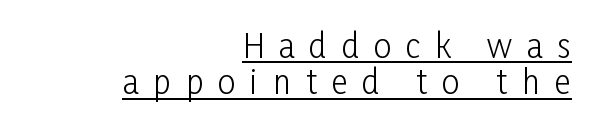
The image shows 32 px light, condensed sans-serif type, upright; set right-aligned, tight line spacing (1.14x), unusually wide letter spacing (+0.46 em), underlined; low stroke contrast and a medium x-height.
